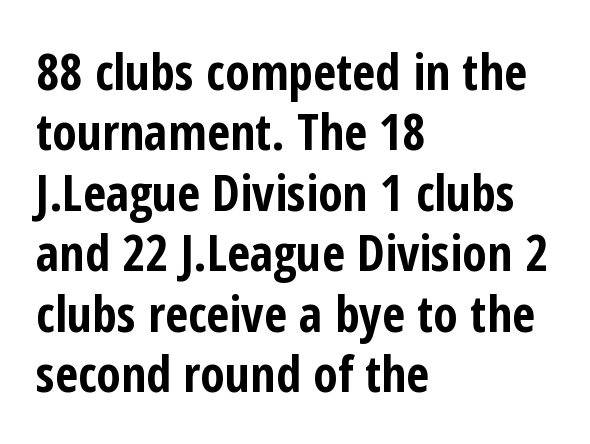
Layout note: lines flush left. Glance below the letters and you will spot only blank space. Notice how the stems are strictly vertical — no italics here. The rendering uses natural spacing where letterforms have individual widths. The letters sit at their default tracking, neither squeezed nor spread. Stroke terminals: plain, sans-serif.
